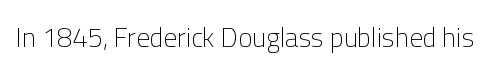
Q: Is the text bold? A: No.
Q: Is the text italic (slanted)? A: No, it is upright.
Q: Is the text underlined? A: No.
Q: Is the spacing between letters normal or unusually wide? A: Normal.
